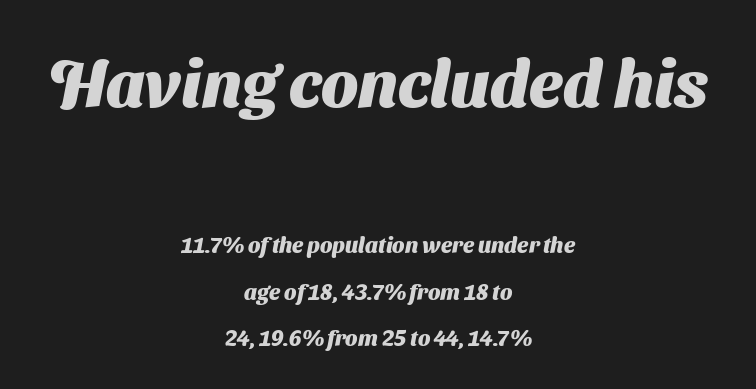
Weight: bold. These lines stack symmetrically, like a column narrowing and widening about its center. Honestly, the rows look like they've been pulled way apart. Words appear dense and cohesive because spacing is normal. Spacing verdict: proportional, widths tailored to each character.
